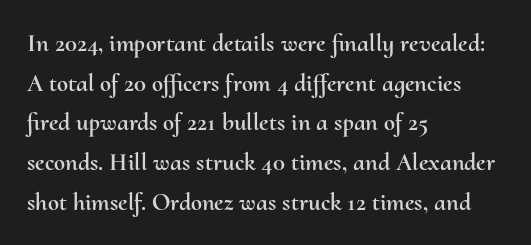
Q: Is the text italic (slanted)? A: No, it is upright.
Q: Is the text underlined? A: No.
Q: How is the paragraph aligned? A: Left-aligned.
Q: Is the spacing between letters normal or unusually wide? A: Normal.
Q: Is the spacing between lines tight, normal or loose? A: Normal.
